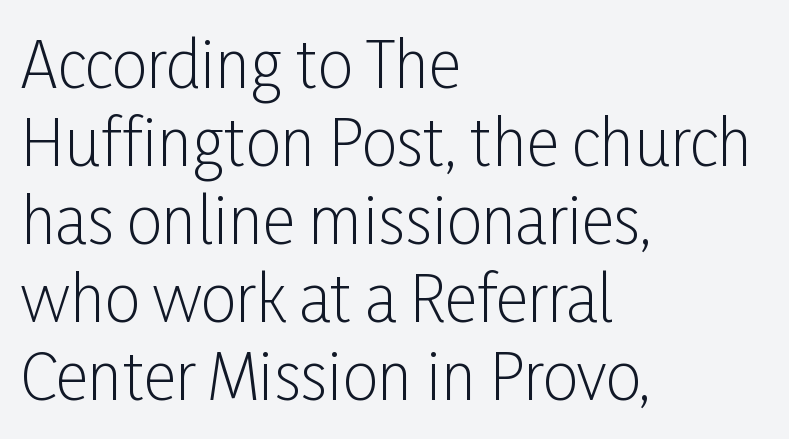
{"serif": "no", "italic": "no", "bold": "no", "weight": "light", "width": "condensed", "stroke_contrast": "low", "x_height": "medium", "monospaced": "no", "underline": "no", "align": "left", "line_spacing_ratio": 1.24, "letter_spacing": "normal", "letter_spacing_em": 0.0, "glyph_px": 63}
